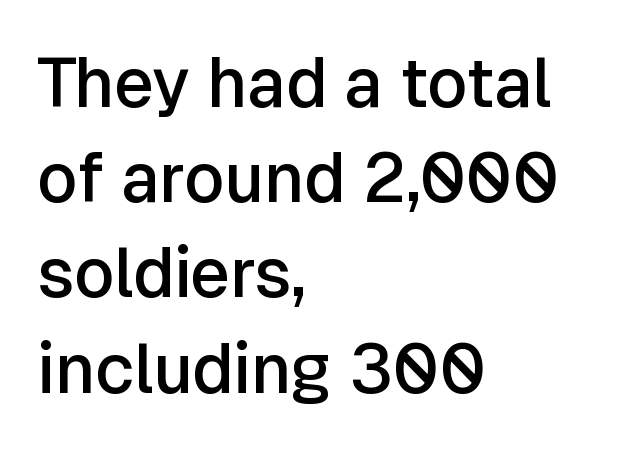
Q: Is the text bold? A: Semi-bold.
Q: Is the text italic (slanted)? A: No, it is upright.
Q: Is the typeface a serif or a sans-serif typeface? A: Sans-serif.
Q: Is the text underlined? A: No.
Q: How is the paragraph aligned? A: Left-aligned.
Q: Is the spacing between letters normal or unusually wide? A: Normal.
Q: Is the spacing between lines tight, normal or loose? A: Normal.
Q: Width (condensed, normal, or wide)? A: Normal.
Q: Stroke contrast? A: Low.
Q: x-height? A: Medium.
Q: Monospaced? A: No.
